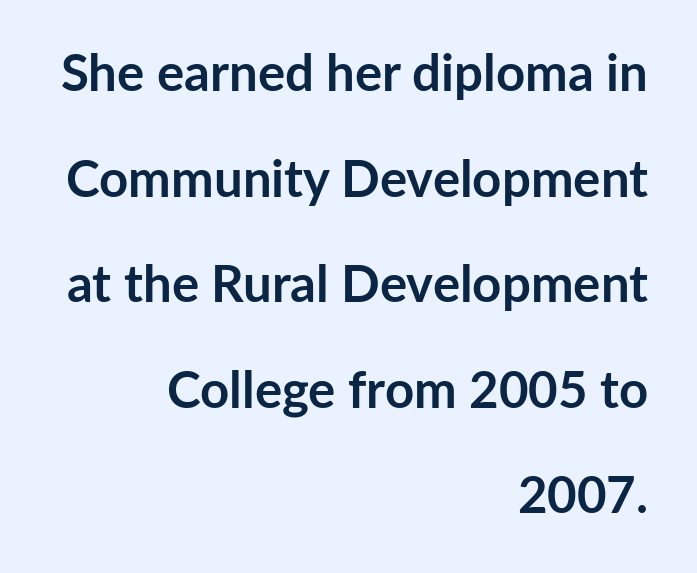
{"serif": "no", "italic": "no", "bold": "yes", "weight": "semibold", "width": "normal", "stroke_contrast": "low", "x_height": "medium", "monospaced": "no", "underline": "no", "align": "right", "line_spacing": "loose", "line_spacing_ratio": 2.07, "letter_spacing": "normal", "letter_spacing_em": 0.0, "glyph_px": 51}
